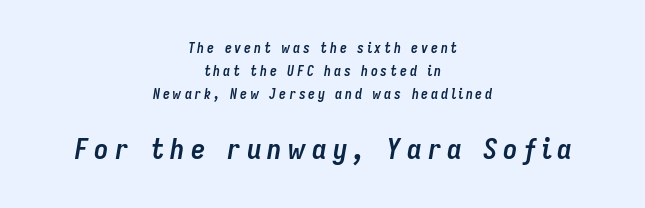
Summary of weight: heavy, a full bold. Horizontal alignment here is central, giving a formal, balanced look. This sample uses an oblique cut, with every glyph tilted off the vertical. Vertical spacing — default. The gap between lines stays unmarked.
